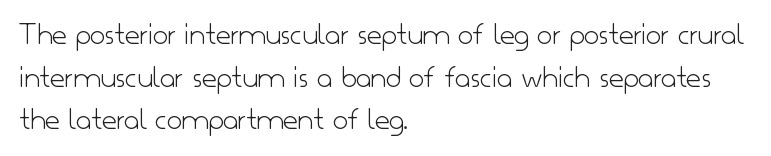
Q: Is the text bold? A: No.
Q: Is the text italic (slanted)? A: No, it is upright.
Q: Is the typeface a serif or a sans-serif typeface? A: Sans-serif.
Q: Is the text underlined? A: No.
Q: How is the paragraph aligned? A: Left-aligned.
Q: Is the spacing between letters normal or unusually wide? A: Normal.
Q: Is the spacing between lines tight, normal or loose? A: Normal.
Q: Width (condensed, normal, or wide)? A: Normal.
Q: Stroke contrast? A: Low.
Q: x-height? A: Small.
Q: Monospaced? A: No.
